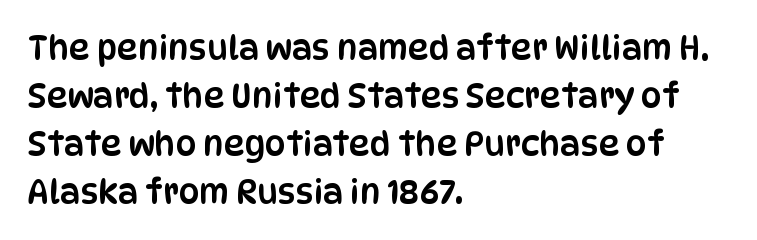
The image shows 33 px condensed sans-serif type, upright; set left-aligned, normal line spacing (1.45x), normal letter spacing, not underlined; low stroke contrast and a large x-height.
